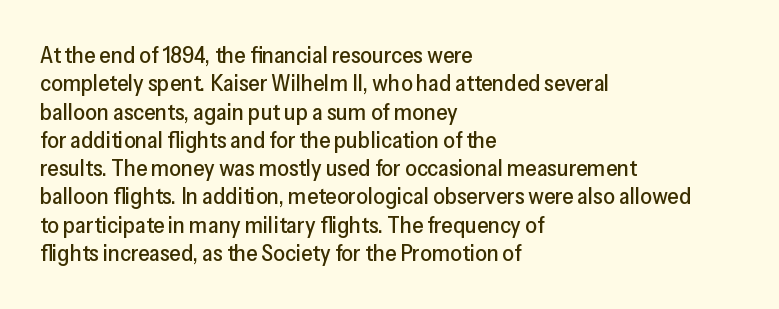
One-word summary of the alignment: left. These lines keep a tight, regular rhythm from letter to letter. Letters rest on an invisible, unmarked baseline. In terms of posture, this sample is upright.
